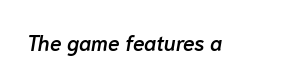
The image shows 21 px text type, italic (leaning right); set normal letter spacing, not underlined.
